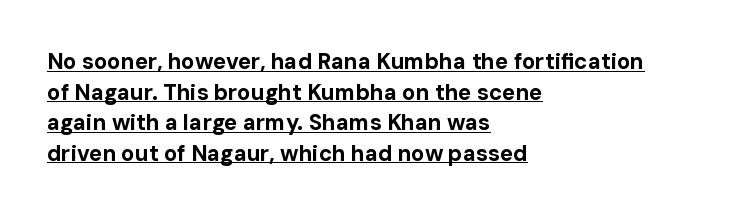
The image shows 22 px bold type, upright; set left-aligned, normal line spacing (1.39x), normal letter spacing, underlined.
